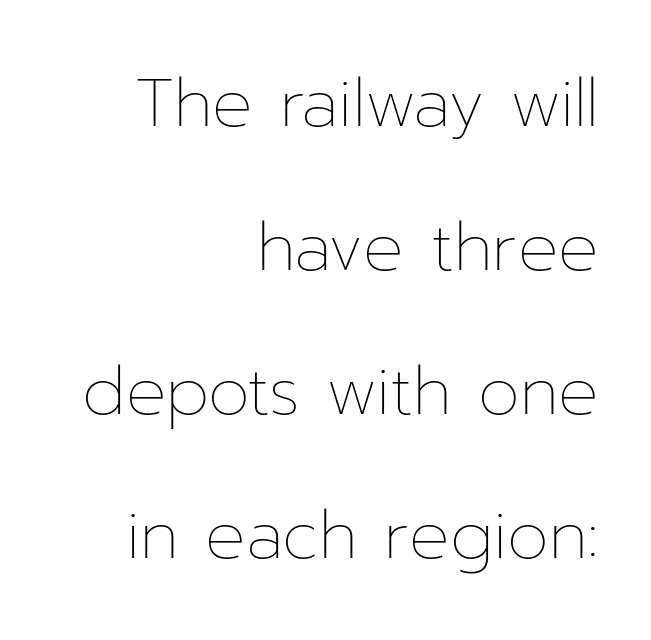
The image shows 67 px thin type, upright; set right-aligned, loose line spacing (2.15x), normal letter spacing, not underlined; low stroke contrast and a medium x-height.
